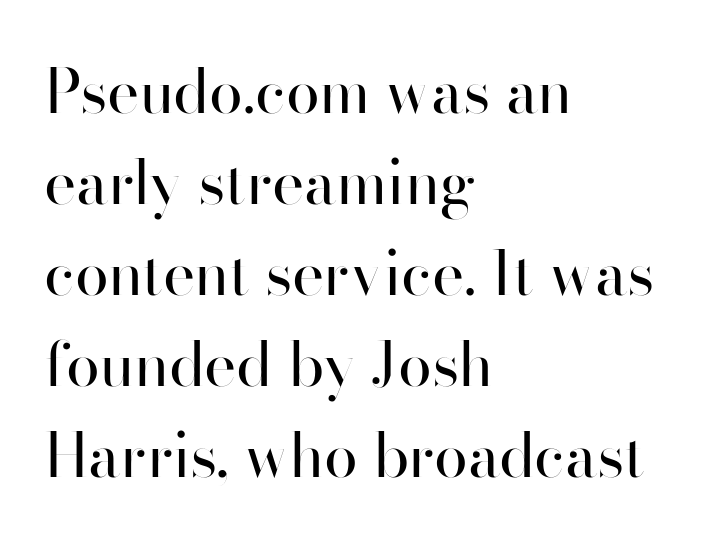
Q: Is the text bold? A: No.
Q: Is the text italic (slanted)? A: No, it is upright.
Q: Is the typeface a serif or a sans-serif typeface? A: Sans-serif.
Q: Is the text underlined? A: No.
Q: How is the paragraph aligned? A: Left-aligned.
Q: Is the spacing between letters normal or unusually wide? A: Normal.
Q: Is the spacing between lines tight, normal or loose? A: Normal.
Q: Width (condensed, normal, or wide)? A: Normal.
Q: Stroke contrast? A: High.
Q: x-height? A: Small.
Q: Monospaced? A: No.
